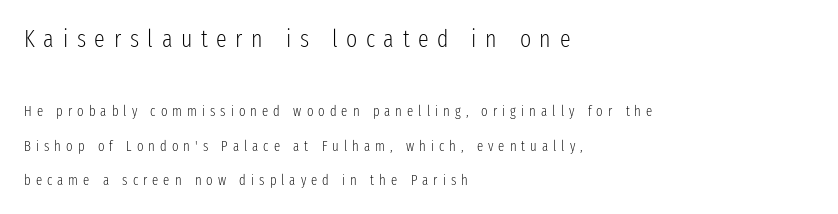
Q: Is the text bold? A: No.
Q: Is the text italic (slanted)? A: No, it is upright.
Q: Is the text underlined? A: No.
Q: How is the paragraph aligned? A: Left-aligned.
Q: Is the spacing between letters normal or unusually wide? A: Unusually wide.
Q: Is the spacing between lines tight, normal or loose? A: Loose.
Q: Which block of text is set in a larger size, the first (top) or the second (bottom)? A: The first (top) one.
